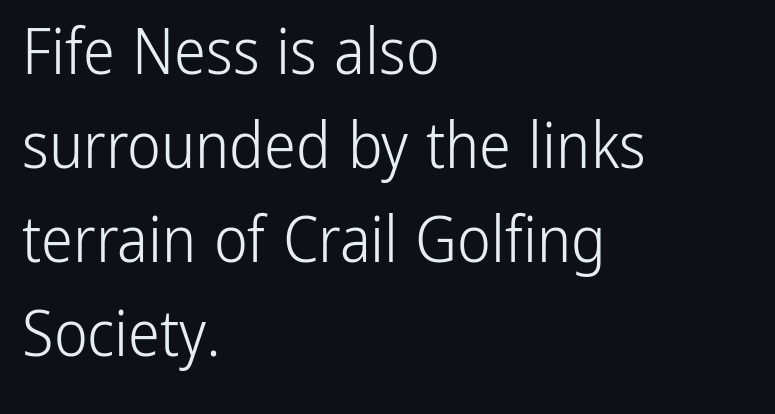
The lettering stays uniformly vertical, giving the passage a roman look. Lines of text with bare space underneath. A light-to-regular cut is what we see here. The letters advance in unequal steps, a hallmark of proportional type. The type family on display is of the sans-serif kind. This sample is left-justified, so line endings fall wherever the words run out.
